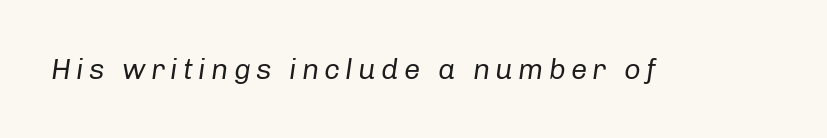
The image shows 29 px regular-weight type, italic (leaning right); set not underlined; low stroke contrast and a medium x-height.
